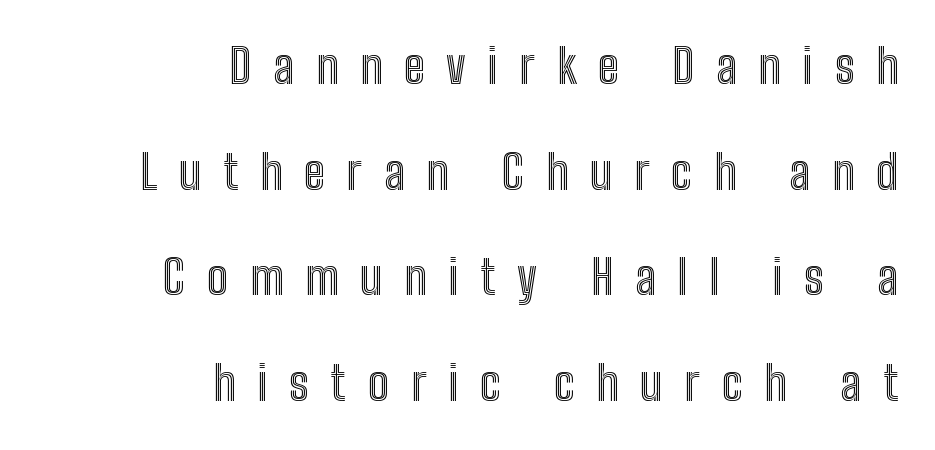
{"italic": "no", "width": "condensed", "x_height": "medium", "monospaced": "no", "underline": "no", "align": "right", "line_spacing": "loose", "line_spacing_ratio": 2.25, "letter_spacing": "wide", "letter_spacing_em": 0.46, "glyph_px": 47}
